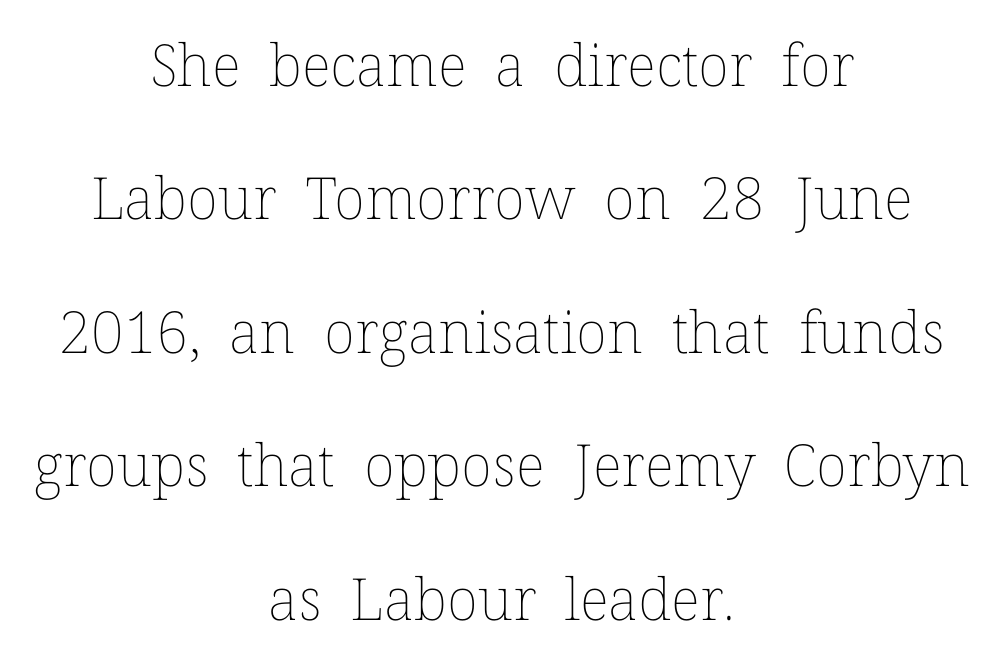
Default kerning and tracking; the words read as compact shapes. The letters stand upright; this is a roman face. Reading down the block, each line starts at a different indent, mirrored at its end. The font is comparable to plain body text, perhaps lighter. Descender tails drop into unmarked territory.
